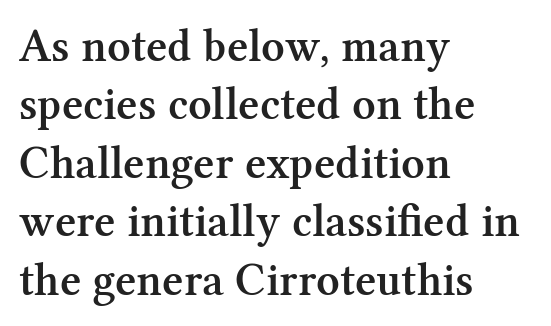
{"serif": "yes", "italic": "no", "bold": "semi", "weight": "semibold", "width": "normal", "stroke_contrast": "medium", "x_height": "medium", "monospaced": "no", "underline": "no", "align": "left", "line_spacing": "normal", "line_spacing_ratio": 1.27, "letter_spacing": "normal", "letter_spacing_em": 0.0, "glyph_px": 46}
